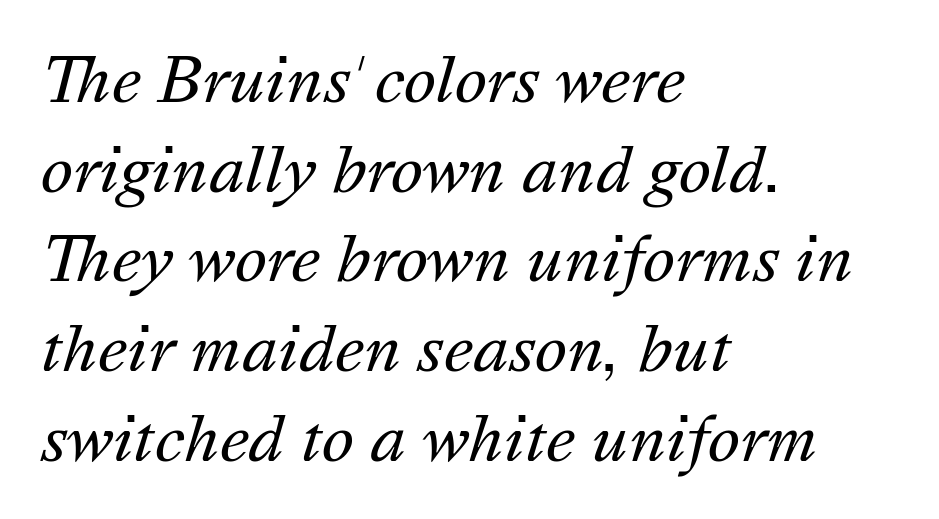
Q: Is the text bold? A: No.
Q: Is the text italic (slanted)? A: Yes, it leans right by about 16 degrees.
Q: Is the text underlined? A: No.
Q: How is the paragraph aligned? A: Left-aligned.
Q: Is the spacing between letters normal or unusually wide? A: Normal.
Q: Is the spacing between lines tight, normal or loose? A: Normal.
Q: Width (condensed, normal, or wide)? A: Normal.
Q: Stroke contrast? A: Medium.
Q: x-height? A: Medium.
Q: Monospaced? A: No.
